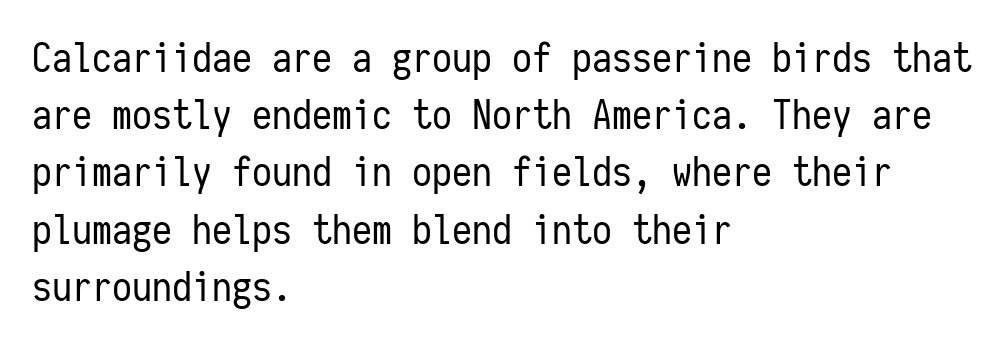
A typesetter would mark this as roman, not italic. Words appear dense and cohesive because spacing is normal. Regarding leading, the lines here are spaced in the standard way. The glyphs are unaccompanied by any horizontal stroke below them. These glyphs show unthickened strokes, regular width or finer.
